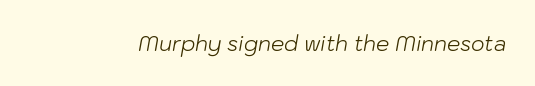
The image shows 21 px text type, italic (leaning right); set normal letter spacing, not underlined.
